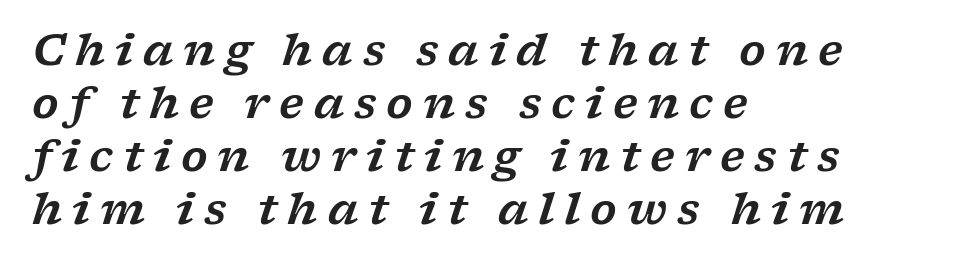
You can tell from the footed stems that serif type was used. Line starts are locked; line ends wander. The letters advance in unequal steps, a hallmark of proportional type. Any mark beneath the type? The region is blank.
